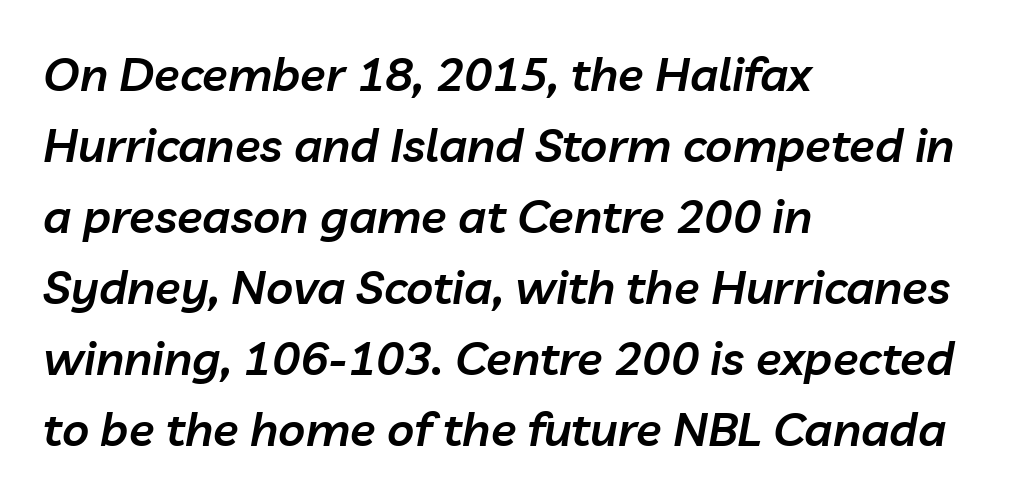
The image shows 47 px semibold type, italic (leaning right); set left-aligned, normal line spacing (1.51x), normal letter spacing, not underlined; low stroke contrast and a medium x-height.
